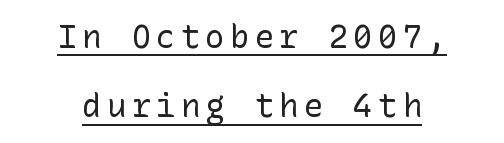
Q: Is the text bold? A: No.
Q: Is the text italic (slanted)? A: No, it is upright.
Q: Is the typeface a serif or a sans-serif typeface? A: Sans-serif.
Q: Is the text underlined? A: Yes.
Q: How is the paragraph aligned? A: Centered.
Q: Is the spacing between lines tight, normal or loose? A: Loose.
Q: Width (condensed, normal, or wide)? A: Normal.
Q: Stroke contrast? A: Low.
Q: x-height? A: Medium.
